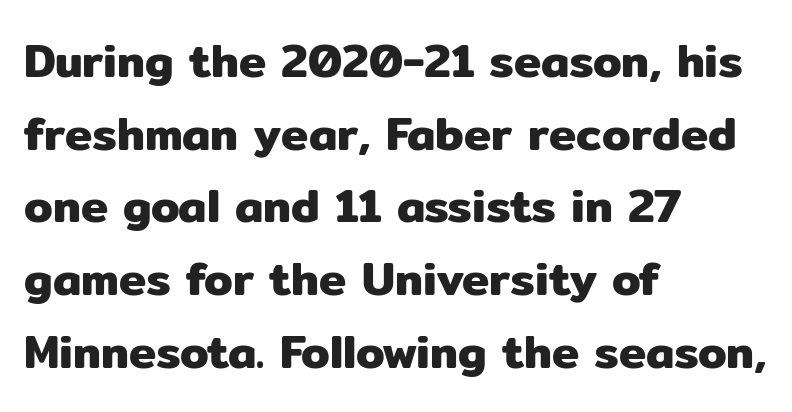
This rendering employs a face without finishing strokes, i.e., a sans-serif. Proportional: the letters do not fall into vertical columns. In terms of posture, this sample is upright. The specimen omits any rule beneath the text block's lines. Whoever set this chose a conventional vertical rhythm. The rendering keeps characters at their native spacing.
